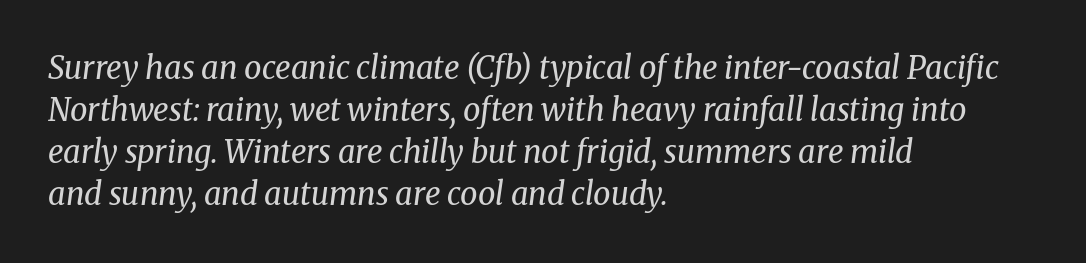
Q: Is the text bold? A: No.
Q: Is the text italic (slanted)? A: Yes, it leans right by about 8 degrees.
Q: Is the typeface a serif or a sans-serif typeface? A: Serif.
Q: Is the text underlined? A: No.
Q: How is the paragraph aligned? A: Left-aligned.
Q: Is the spacing between letters normal or unusually wide? A: Normal.
Q: Is the spacing between lines tight, normal or loose? A: Normal.
Q: Width (condensed, normal, or wide)? A: Normal.
Q: Stroke contrast? A: Medium.
Q: x-height? A: Medium.
Q: Monospaced? A: No.
